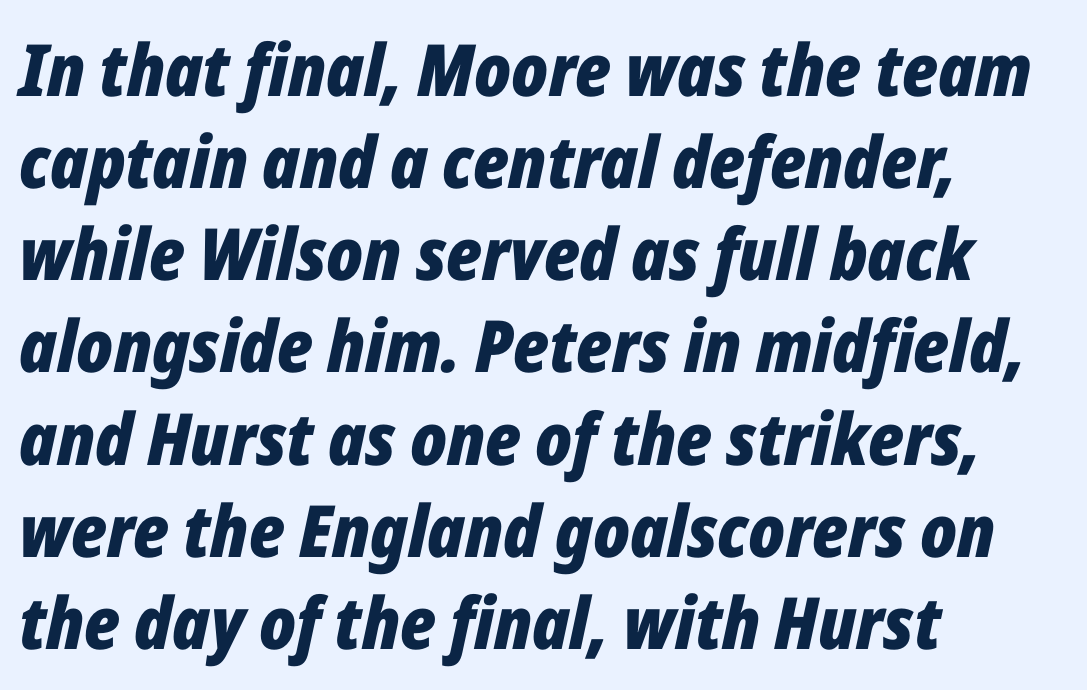
{"italic": "yes", "lean": "right", "slant_degrees": 12, "bold": "yes", "weight": "bold", "width": "condensed", "stroke_contrast": "low", "x_height": "medium", "monospaced": "no", "underline": "no", "align": "left", "line_spacing": "normal", "line_spacing_ratio": 1.28, "letter_spacing": "normal", "letter_spacing_em": 0.0, "glyph_px": 72}
